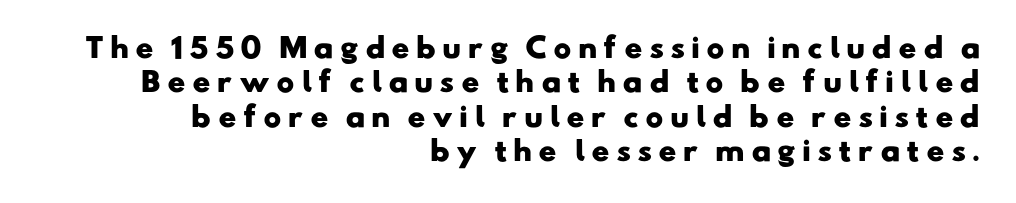
Q: Is the text bold? A: Yes.
Q: Is the text underlined? A: No.
Q: How is the paragraph aligned? A: Right-aligned.
Q: Is the spacing between letters normal or unusually wide? A: Unusually wide.
Q: Is the spacing between lines tight, normal or loose? A: Normal.
